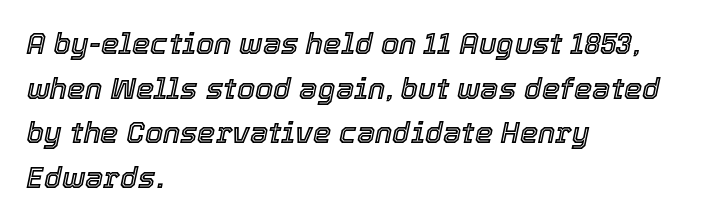
Q: Is the text italic (slanted)? A: Yes, it leans right by about 12 degrees.
Q: Is the text underlined? A: No.
Q: How is the paragraph aligned? A: Left-aligned.
Q: Is the spacing between letters normal or unusually wide? A: Normal.
Q: Is the spacing between lines tight, normal or loose? A: Normal.
Q: Width (condensed, normal, or wide)? A: Normal.
Q: x-height? A: Medium.
Q: Monospaced? A: No.
